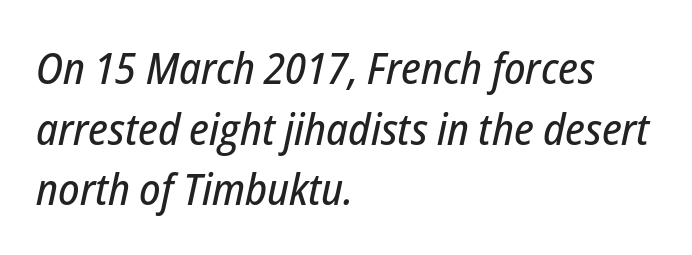
All the whitespace from short lines collects on the right. In terms of letterspacing, this is plain default setting. The lines sit at an ordinary, default distance from one another. Yep, that's italic — everything's leaning. This sample has the flowing, uneven cadence of proportional lettering. Clear beneath every line of the passage.
